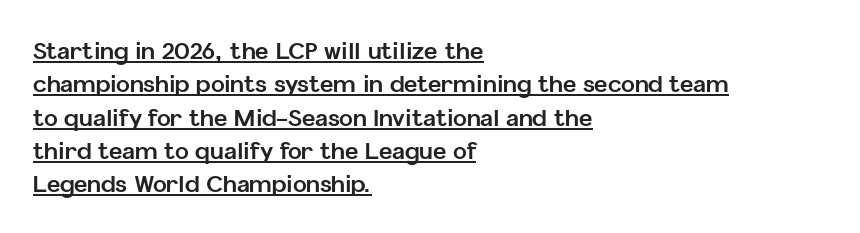
Q: Is the text bold? A: Yes.
Q: Is the text italic (slanted)? A: No, it is upright.
Q: Is the text underlined? A: Yes.
Q: How is the paragraph aligned? A: Left-aligned.
Q: Is the spacing between letters normal or unusually wide? A: Normal.
Q: Is the spacing between lines tight, normal or loose? A: Normal.
